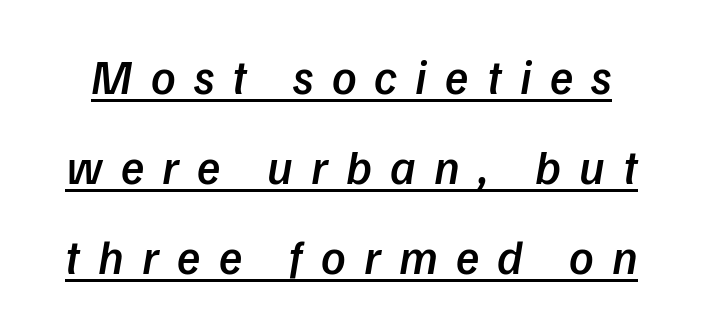
The image shows 48 px semibold sans-serif type; set line spacing 1.87x, unusually wide letter spacing (+0.38 em), underlined; low stroke contrast and a medium x-height.
